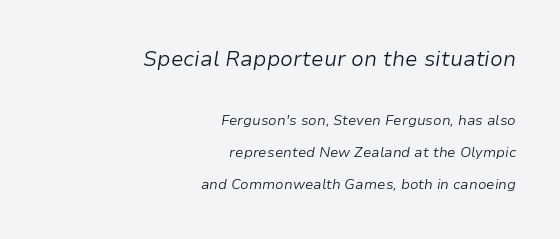
The image shows 21 px text type, italic (leaning right); set right-aligned, loose line spacing (2.32x), normal letter spacing, not underlined; the first (top) block is 1.5x larger.
